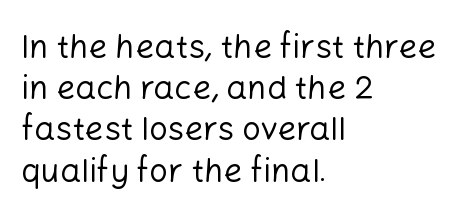
The image shows 33 px regular-weight sans-serif type, upright; set left-aligned, normal line spacing (1.25x), normal letter spacing, not underlined; low stroke contrast and a medium x-height.
